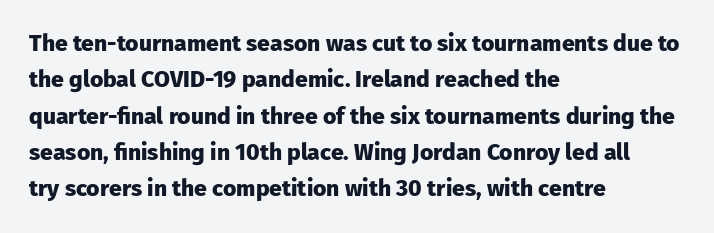
{"italic": "no", "bold": "yes", "underline": "no", "align": "left", "line_spacing": "normal", "line_spacing_ratio": 1.58, "letter_spacing": "normal", "letter_spacing_em": 0.0, "glyph_px": 23}
